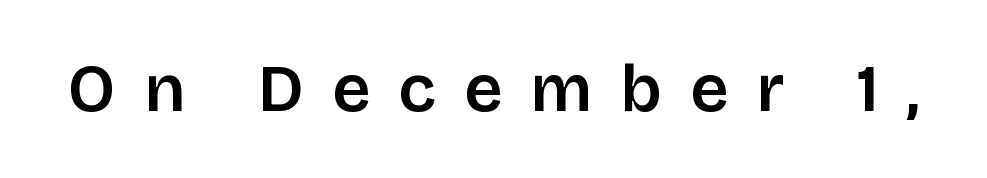
Q: Is the text italic (slanted)? A: No, it is upright.
Q: Is the typeface a serif or a sans-serif typeface? A: Sans-serif.
Q: Is the text underlined? A: No.
Q: Is the spacing between letters normal or unusually wide? A: Unusually wide.
Q: Width (condensed, normal, or wide)? A: Normal.
Q: Stroke contrast? A: Low.
Q: x-height? A: Large.
Q: Monospaced? A: No.
